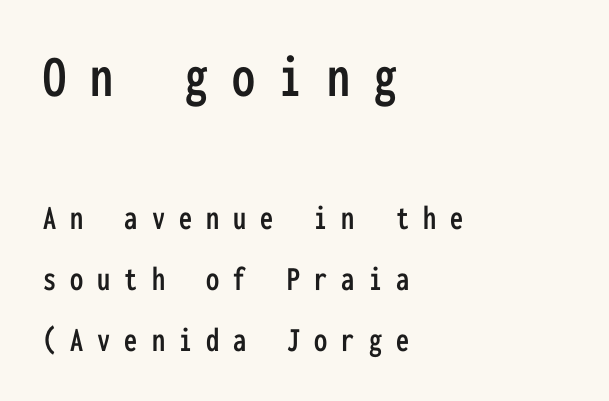
Letter spacing: wide. Is this a sans? Yes — the strokes have no serifs. Honestly, there is no underline to notice here at all. The paragraph shown leans on its left margin.
